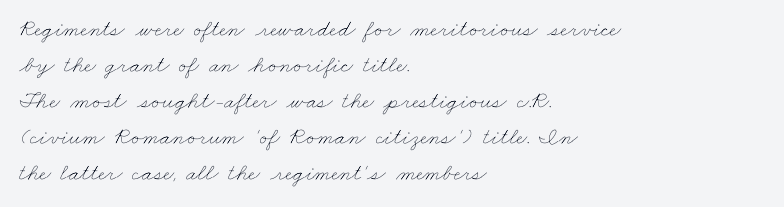
The image shows 24 px text type; set left-aligned, normal line spacing (1.5x), normal letter spacing, not underlined.
